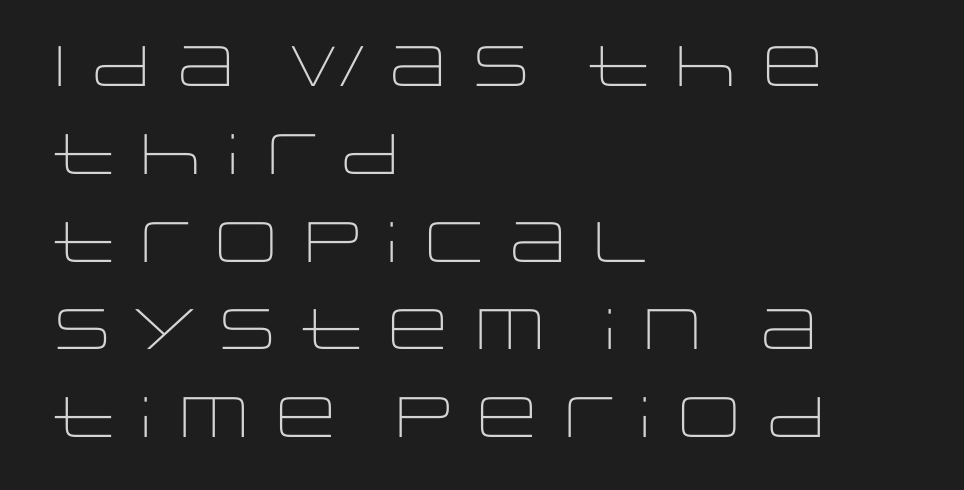
Here the designer chose a conventional face with non-uniform glyph widths. The font is comparable to plain body text, perhaps lighter. Every character sits straight up, as roman type does. The ragged edge is on the right, which tells us the setting is flush left.
